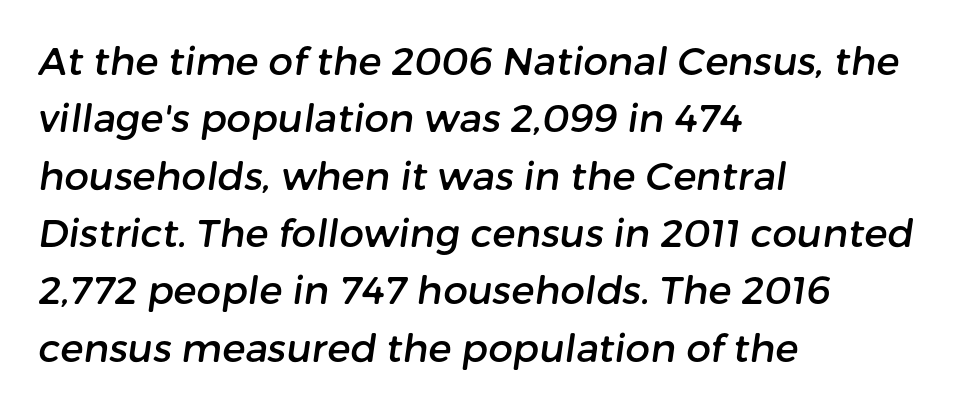
{"serif": "no", "width": "normal", "stroke_contrast": "low", "x_height": "medium", "monospaced": "no", "underline": "no", "align": "left", "line_spacing": "normal", "line_spacing_ratio": 1.47, "letter_spacing": "normal", "letter_spacing_em": 0.0, "glyph_px": 39}
